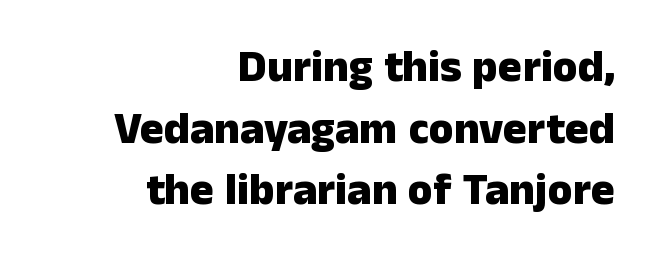
The typesetting leans heavy: a genuine bold. Decoration check: the copy has no underline. These lines are set flush right with a ragged left edge. The letters advance in unequal steps, a hallmark of proportional type. It's the straight-up-and-down kind of type.
